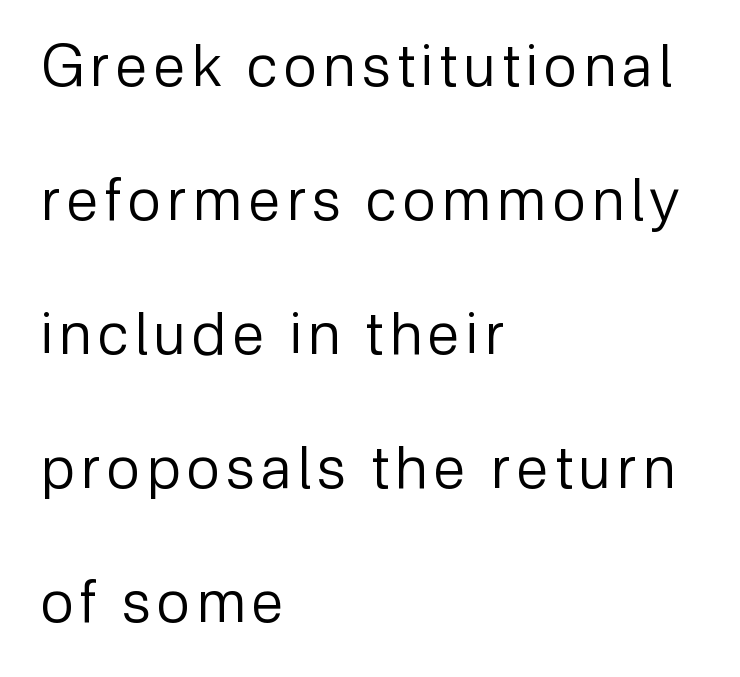
The image shows 58 px regular-weight sans-serif type, upright; set left-aligned, loose line spacing (2.31x), not underlined; low stroke contrast and a medium x-height.
